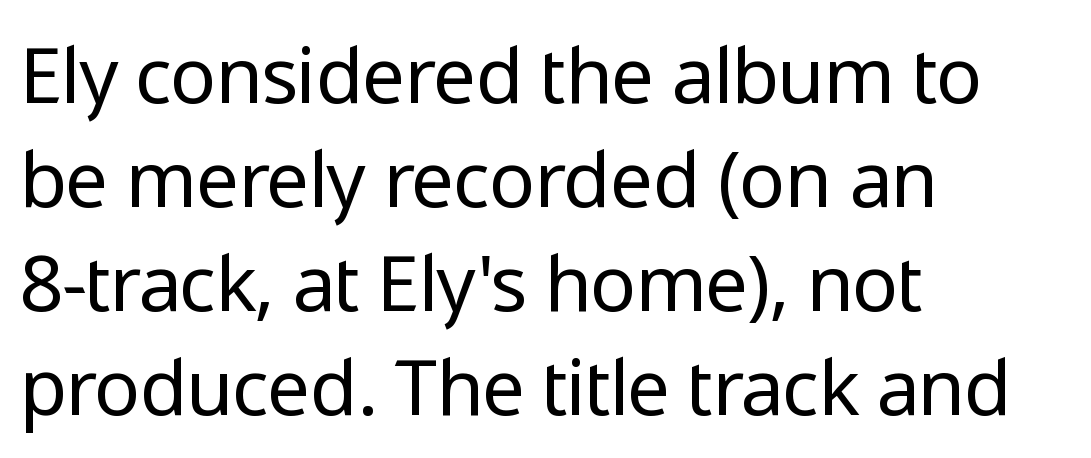
Q: Is the text bold? A: No.
Q: Is the text italic (slanted)? A: No, it is upright.
Q: Is the typeface a serif or a sans-serif typeface? A: Sans-serif.
Q: Is the text underlined? A: No.
Q: How is the paragraph aligned? A: Left-aligned.
Q: Is the spacing between letters normal or unusually wide? A: Normal.
Q: Is the spacing between lines tight, normal or loose? A: Normal.
Q: Width (condensed, normal, or wide)? A: Normal.
Q: Stroke contrast? A: Low.
Q: x-height? A: Medium.
Q: Monospaced? A: No.
